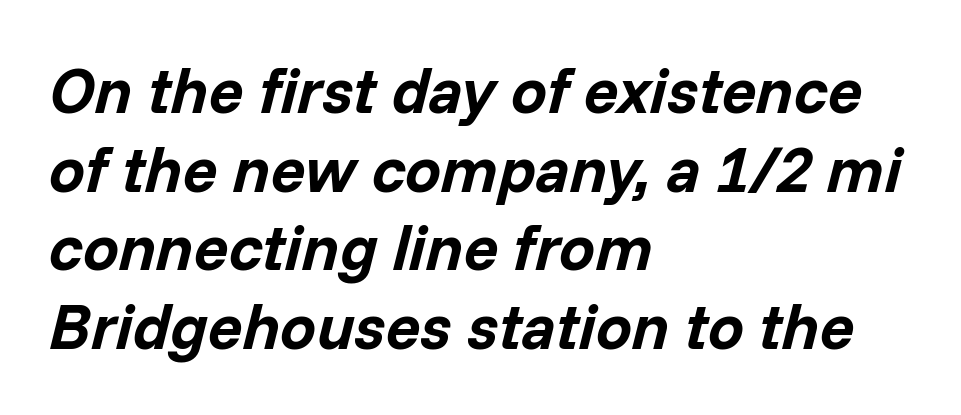
The rendering anchors every line to the left-hand side. These words are printed bold, with thick strokes throughout. Underline: absent. Tall strokes in this sample are angled rather than plumb. Note the varied advance widths — an 'i' is clearly narrower than an 'm'. The line texture is even and compact thanks to regular tracking.
